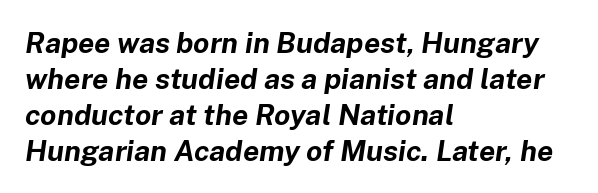
The image shows 29 px bold type, italic (leaning right); set left-aligned, line spacing 1.24x, normal letter spacing, not underlined; low stroke contrast and a medium x-height.
